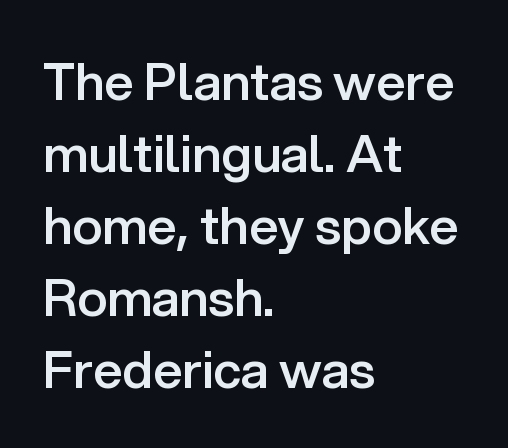
The image shows 51 px semibold sans-serif type, upright; set left-aligned, normal line spacing (1.41x), normal letter spacing, not underlined; low stroke contrast and a medium x-height.
